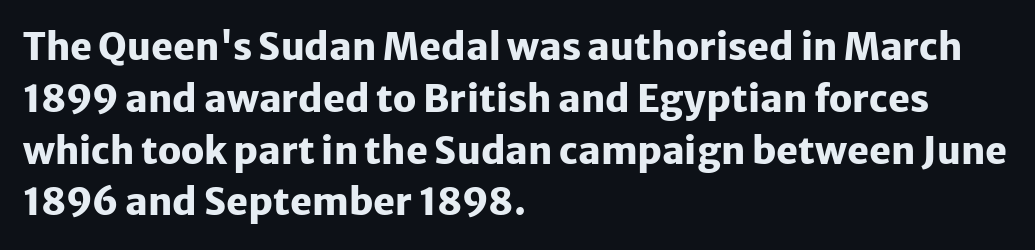
{"serif": "no", "italic": "no", "bold": "yes", "weight": "heavy", "width": "normal", "stroke_contrast": "low", "x_height": "medium", "monospaced": "no", "underline": "no", "align": "left", "line_spacing": "normal", "line_spacing_ratio": 1.4, "letter_spacing": "normal", "letter_spacing_em": 0.0, "glyph_px": 37}
